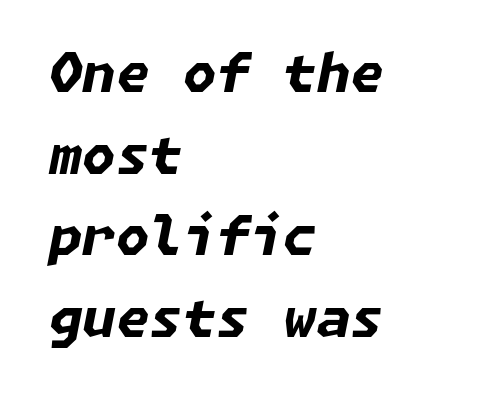
{"italic": "yes", "lean": "right", "slant_degrees": 11, "bold": "yes", "weight": "bold", "width": "normal", "stroke_contrast": "low", "x_height": "medium", "underline": "no", "align": "left", "line_spacing": "normal", "line_spacing_ratio": 1.51, "letter_spacing": "normal", "letter_spacing_em": 0.0, "glyph_px": 54}
